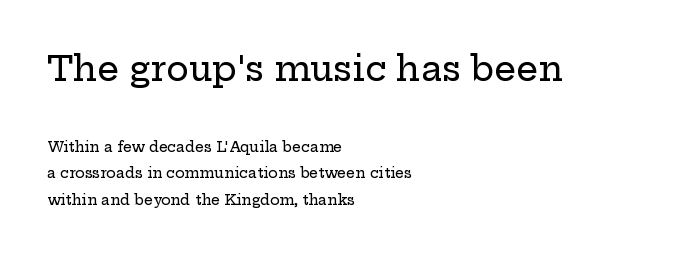
Compared with typical body copy, the letter spacing here is the same. This rendering uses left alignment, leaving the right contour irregular. Do the characters align in a grid? No, the font is proportional. Every stem runs plumb, perpendicular to the baseline.
